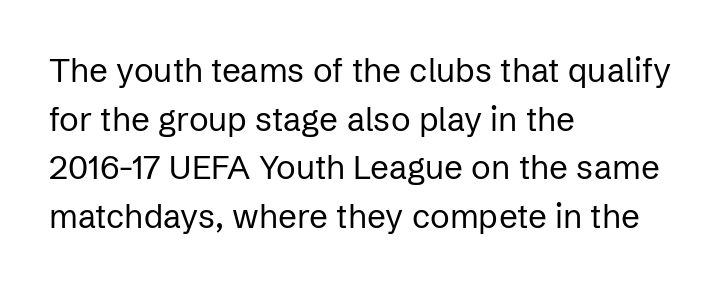
The image shows 33 px regular-weight sans-serif type, upright; set left-aligned, normal line spacing (1.47x), normal letter spacing, not underlined; low stroke contrast and a medium x-height.
